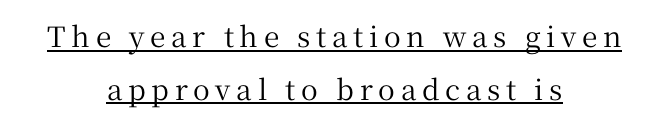
{"serif": "yes", "italic": "no", "width": "normal", "stroke_contrast": "medium", "x_height": "medium", "monospaced": "no", "underline": "yes", "align": "center", "line_spacing_ratio": 1.88, "letter_spacing": "wide", "letter_spacing_em": 0.2, "glyph_px": 28}
